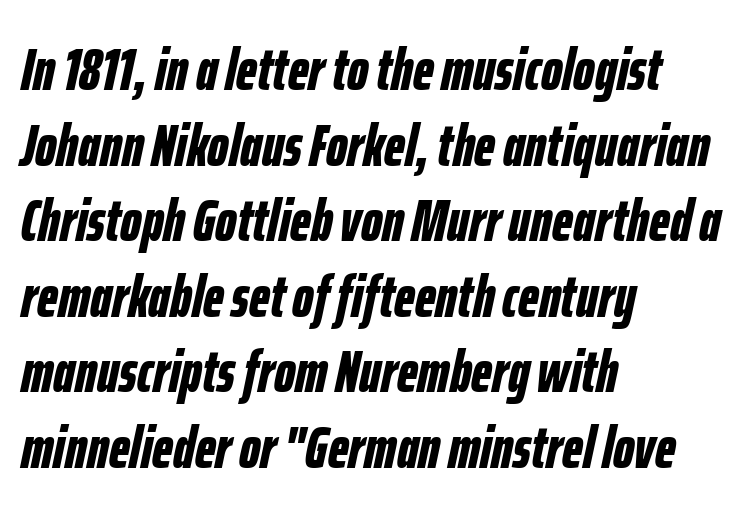
{"italic": "yes", "lean": "right", "slant_degrees": 12, "bold": "yes", "weight": "bold", "width": "condensed", "stroke_contrast": "low", "x_height": "medium", "monospaced": "no", "underline": "no", "align": "left", "line_spacing": "normal", "line_spacing_ratio": 1.26, "letter_spacing": "normal", "letter_spacing_em": 0.0, "glyph_px": 60}
